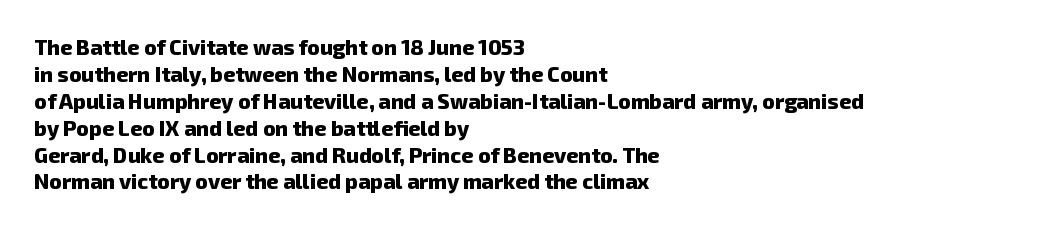
The image shows 21 px bold type; set left-aligned, normal line spacing (1.28x), normal letter spacing, not underlined.
